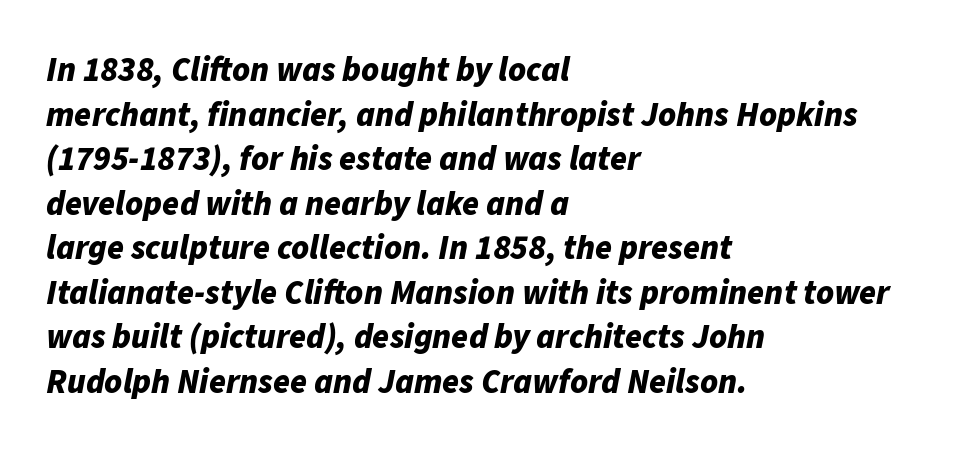
Compared with a centered layout, this one pins lines to the left instead. Heavy-handed strokes throughout: this text is bold. Short note: letters normally spaced. Proportional: the letters do not fall into vertical columns. Students, observe: this is what conventionally led text looks like. This is oblique type, the kind used for emphasis or titles.
